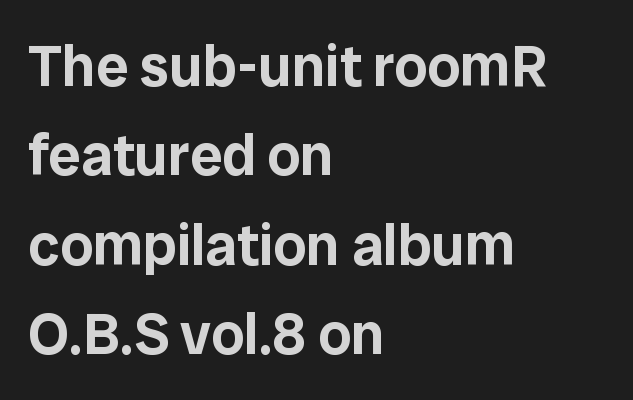
{"serif": "no", "italic": "no", "width": "normal", "stroke_contrast": "low", "x_height": "medium", "monospaced": "no", "underline": "no", "align": "left", "line_spacing": "normal", "line_spacing_ratio": 1.54, "letter_spacing": "normal", "letter_spacing_em": 0.0, "glyph_px": 58}
